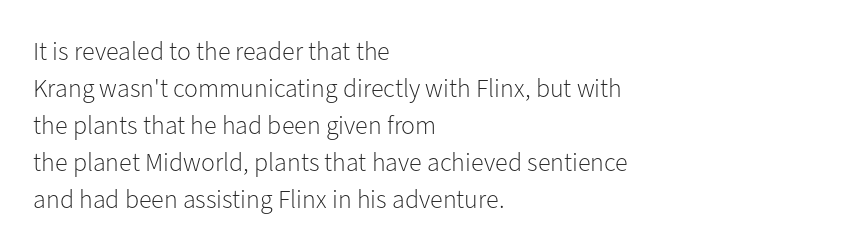
Rule under the text: the space is simply empty. The tracking reads as untouched default to a designer's eye. Compared with a typical body face, this is equally light or lighter still. A student would call this left alignment; a typographer would say flush left, rag right. The rows are spaced the way most documents space them.
